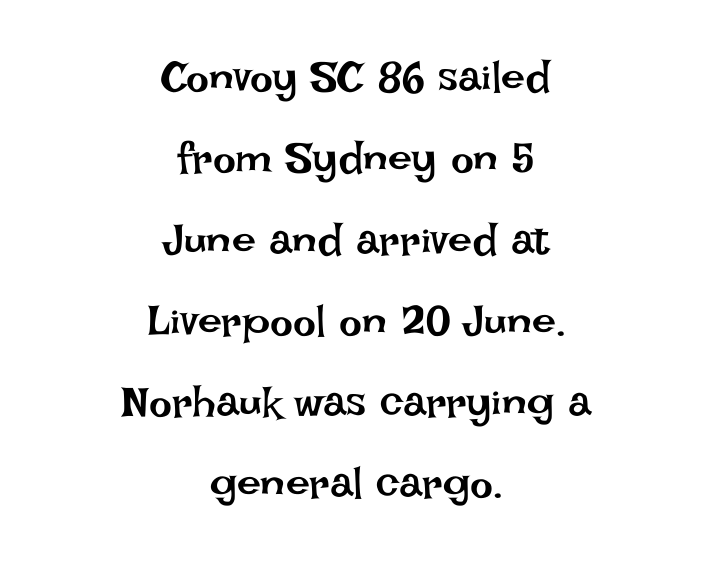
The weight tops out at a normal text grade. Here the glyphs are tracked normally, forming tight word shapes. Spacing verdict: proportional, widths tailored to each character. This sample is center-justified, so both line endings float freely. The passage shown is not underscored anywhere. Every character sits straight up, as roman type does.
